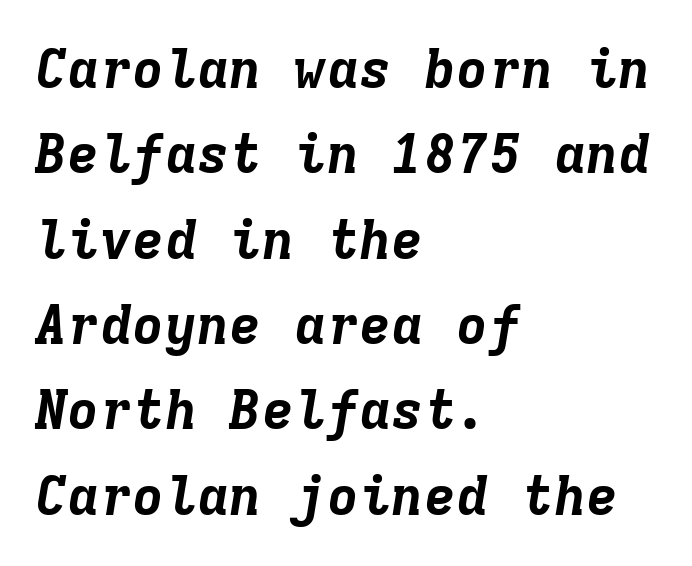
Letter spacing: default. Vertical spacing — default. No word sits above an underline. Spacing verdict: monospaced, one width for all characters. Rendered with sloped, italic letterforms.
